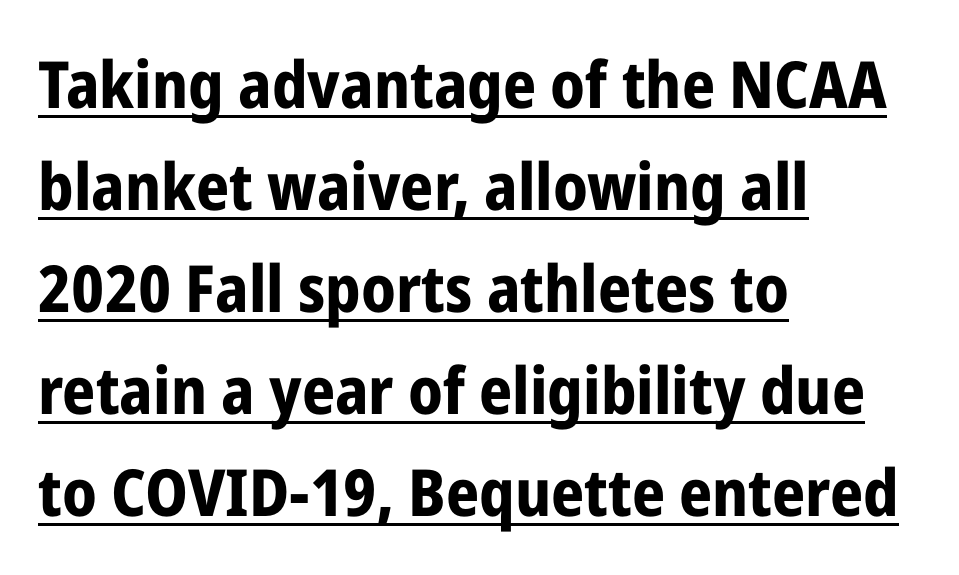
The image shows 65 px bold, condensed sans-serif type, upright; set left-aligned, normal line spacing (1.57x), normal letter spacing, underlined; low stroke contrast and a medium x-height.
